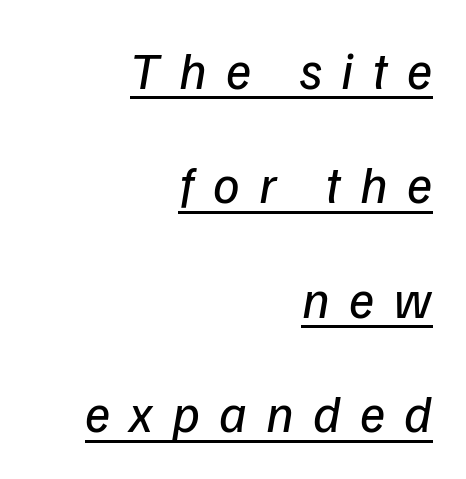
Is the type slanted? Yes — the strokes lean at a clear angle. This sample trades compactness for vertical openness between lines. Honestly, the letter spacing is so wide it's the main thing you notice. These lines are set flush right with a ragged left edge.
